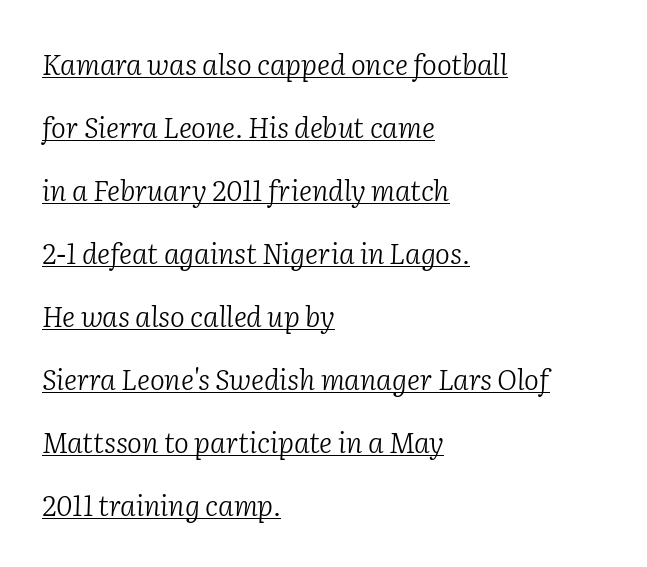
Q: Is the text bold? A: No.
Q: Is the text italic (slanted)? A: Yes, it leans right by about 2 degrees.
Q: Is the typeface a serif or a sans-serif typeface? A: Serif.
Q: Is the text underlined? A: Yes.
Q: How is the paragraph aligned? A: Left-aligned.
Q: Is the spacing between letters normal or unusually wide? A: Normal.
Q: Is the spacing between lines tight, normal or loose? A: Loose.
Q: Width (condensed, normal, or wide)? A: Normal.
Q: Stroke contrast? A: Low.
Q: x-height? A: Medium.
Q: Monospaced? A: No.
